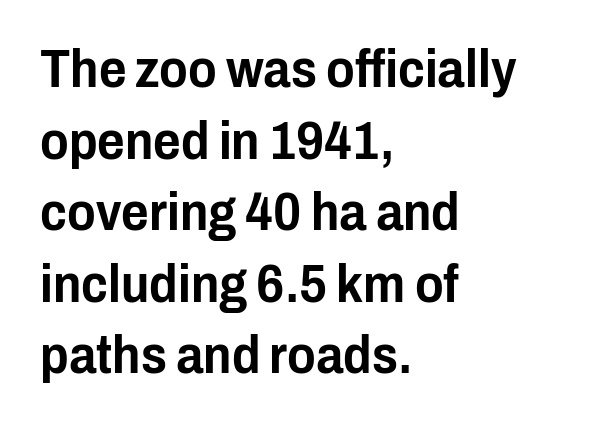
The image shows 53 px condensed sans-serif type, upright; set left-aligned, normal line spacing (1.35x), normal letter spacing, not underlined; low stroke contrast and a medium x-height.
